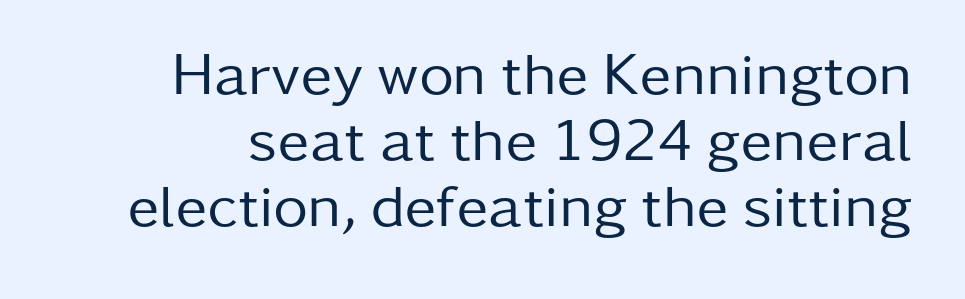
Upright lettering throughout. Reading down the column, the eye jumps only a short way to each next line. Varying glyph widths throughout — classic text-font behaviour. The space beneath each line is pristine and unruled. Observe the ordinary spacing: letters are neighbours, not strangers. Heaviness? Minimal to ordinary, like unemphasized prose.
